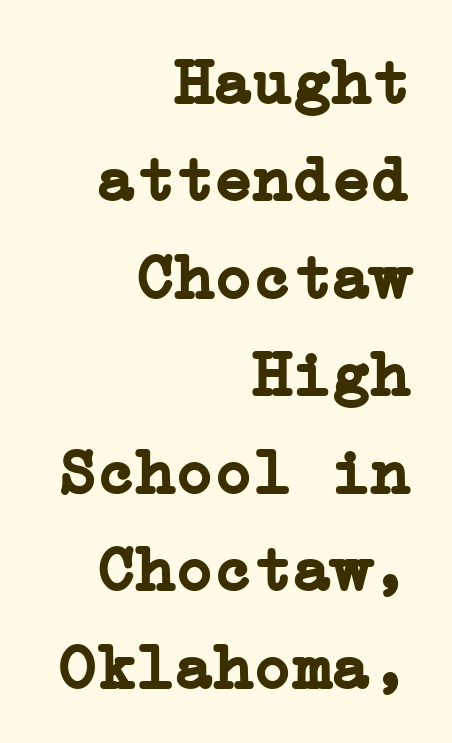
{"serif": "yes", "italic": "no", "bold": "yes", "weight": "semibold", "width": "normal", "stroke_contrast": "low", "x_height": "medium", "underline": "no", "align": "right", "line_spacing": "normal", "line_spacing_ratio": 1.5, "letter_spacing": "normal", "letter_spacing_em": 0.0, "glyph_px": 65}
